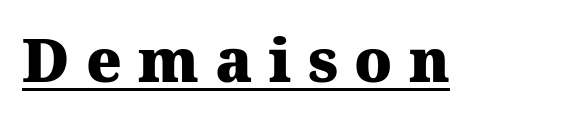
The image shows 60 px heavy serif type, upright; set unusually wide letter spacing (+0.27 em), underlined; medium stroke contrast and a medium x-height.
